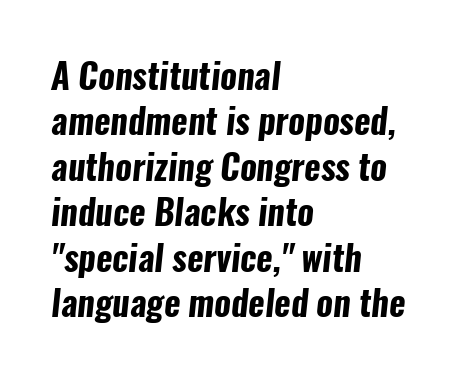
The type is set solid horizontally, with unmodified tracking. Descenders hang freely into open space. You can tell from the bare stems that sans-serif type was used. A normal amount of white space separates one row of letters from the next.
